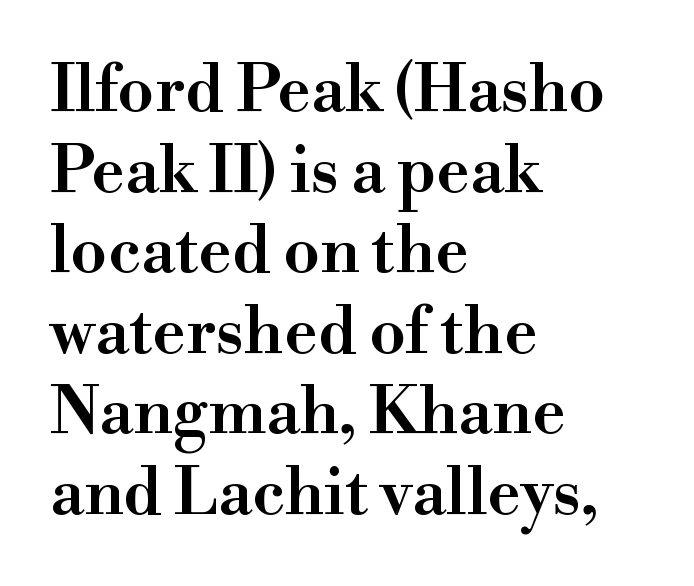
Caption: multi-line text, flush left, ragged right. Honestly, the letter spacing is just normal — you wouldn't notice it. Compared with an ordinary text face, these strokes are moderately heavier — a semibold. The passage shown is typed in a proportional face where columns would drift. Nobody drew a line under any word here. The letters carry serifs — small finishing strokes at the ends of their stems.
